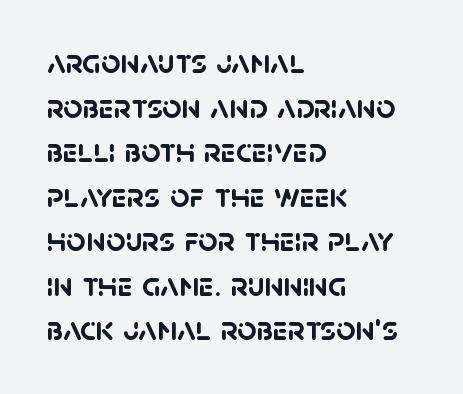
Q: Is the text bold? A: Yes.
Q: Is the typeface a serif or a sans-serif typeface? A: Sans-serif.
Q: Is the text underlined? A: No.
Q: How is the paragraph aligned? A: Left-aligned.
Q: Is the spacing between letters normal or unusually wide? A: Normal.
Q: Is the spacing between lines tight, normal or loose? A: Normal.
Q: Width (condensed, normal, or wide)? A: Normal.
Q: Stroke contrast? A: Low.
Q: x-height? A: Large.
Q: Monospaced? A: No.
